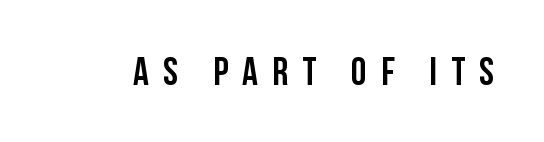
The image shows 39 px condensed sans-serif type, upright; set unusually wide letter spacing (+0.37 em), not underlined; low stroke contrast and a large x-height.
